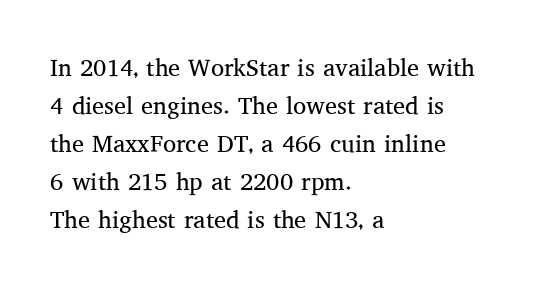
{"italic": "no", "bold": "no", "underline": "no", "align": "left", "line_spacing": "normal", "line_spacing_ratio": 1.58, "letter_spacing": "normal", "letter_spacing_em": 0.0, "glyph_px": 24}
